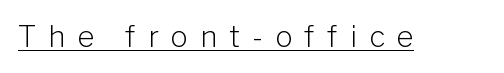
You can tell from the bare stems that sans-serif type was used. Caption: lettering with a line underneath. Glyph-to-glyph distance is far greater than everyday printed text. It's the straight-up-and-down kind of type.
